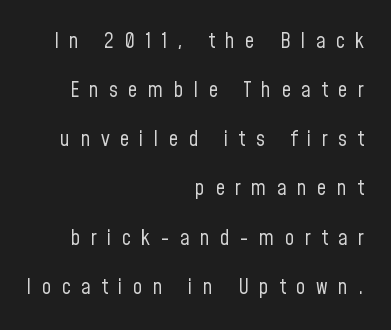
Q: Is the text bold? A: No.
Q: Is the text italic (slanted)? A: No, it is upright.
Q: Is the text underlined? A: No.
Q: How is the paragraph aligned? A: Right-aligned.
Q: Is the spacing between letters normal or unusually wide? A: Unusually wide.
Q: Is the spacing between lines tight, normal or loose? A: Loose.
